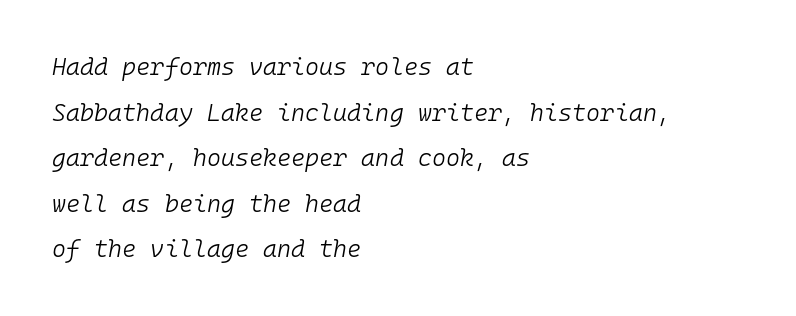
Q: Is the text bold? A: No.
Q: Is the text italic (slanted)? A: Yes, it leans right by about 10 degrees.
Q: Is the text underlined? A: No.
Q: How is the paragraph aligned? A: Left-aligned.
Q: Is the spacing between letters normal or unusually wide? A: Normal.
Q: Is the spacing between lines tight, normal or loose? A: Loose.
